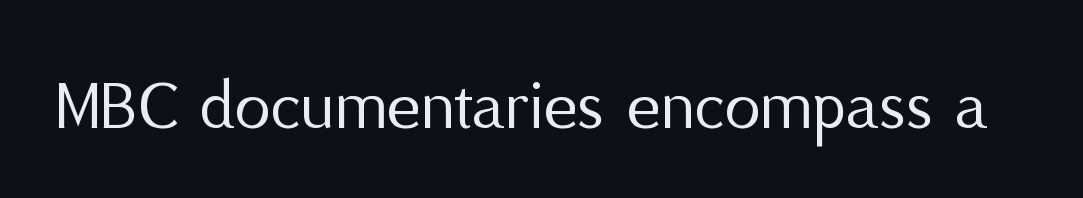
The image shows 72 px regular-weight sans-serif type, upright; set normal letter spacing, not underlined; medium stroke contrast and a medium x-height.
